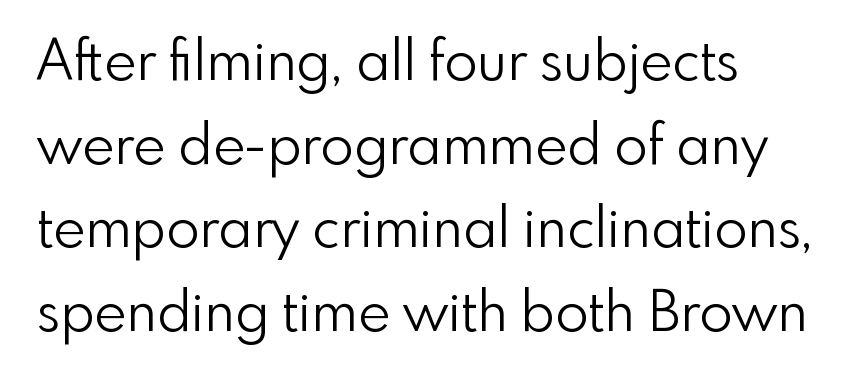
The leading is moderate, giving the passage an even texture. Note the varied advance widths — an 'i' is clearly narrower than an 'm'. The tracking reads as untouched default to a designer's eye. The face looks like a standard text weight, possibly lighter. Regarding serifs, this sample does without them. The lettering stays uniformly vertical, giving the passage a roman look.
